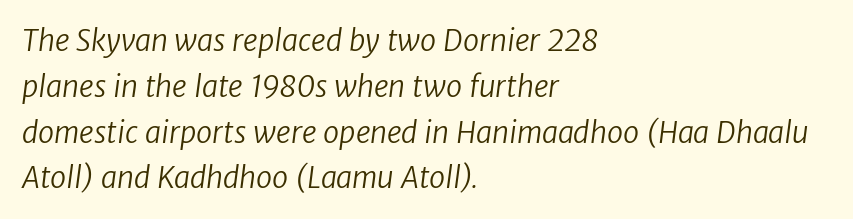
{"serif": "no", "bold": "no", "weight": "regular", "width": "normal", "stroke_contrast": "low", "x_height": "medium", "monospaced": "no", "underline": "no", "align": "left", "line_spacing": "normal", "line_spacing_ratio": 1.58, "letter_spacing": "normal", "letter_spacing_em": 0.0, "glyph_px": 29}
